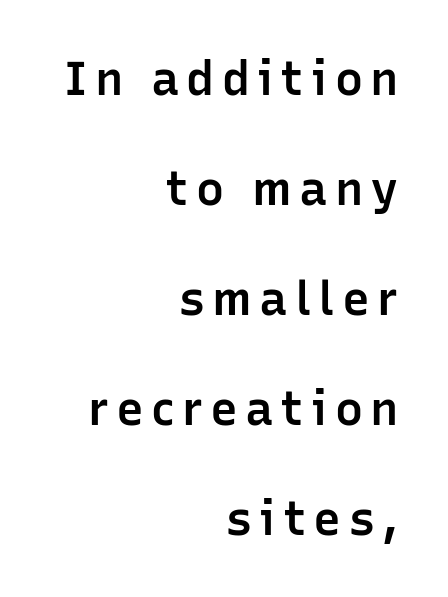
Q: Is the text bold? A: Semi-bold.
Q: Is the text italic (slanted)? A: No, it is upright.
Q: Is the typeface a serif or a sans-serif typeface? A: Sans-serif.
Q: Is the text underlined? A: No.
Q: How is the paragraph aligned? A: Right-aligned.
Q: Is the spacing between lines tight, normal or loose? A: Loose.
Q: Width (condensed, normal, or wide)? A: Normal.
Q: Stroke contrast? A: Low.
Q: x-height? A: Medium.
Q: Monospaced? A: No.
